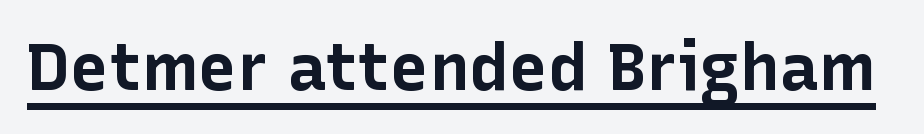
The image shows 66 px bold sans-serif type, upright; set normal letter spacing, underlined; low stroke contrast and a medium x-height.
